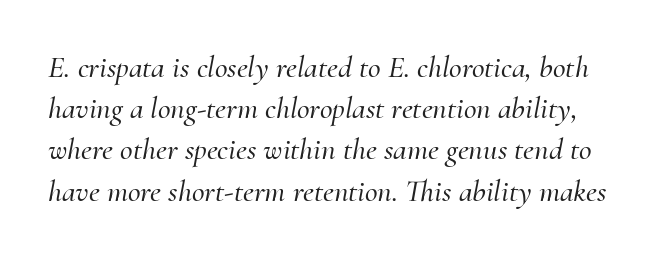
Q: Is the text italic (slanted)? A: Yes, it leans right by about 10 degrees.
Q: Is the typeface a serif or a sans-serif typeface? A: Serif.
Q: Is the text underlined? A: No.
Q: Is the spacing between letters normal or unusually wide? A: Normal.
Q: Is the spacing between lines tight, normal or loose? A: Normal.
Q: Width (condensed, normal, or wide)? A: Normal.
Q: Stroke contrast? A: Medium.
Q: x-height? A: Small.
Q: Monospaced? A: No.
